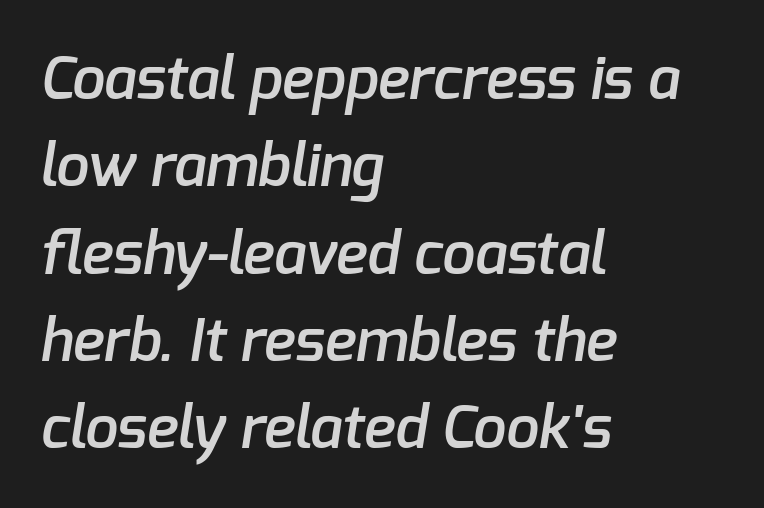
The image shows 59 px semibold sans-serif type; set left-aligned, normal line spacing (1.48x), normal letter spacing, not underlined; low stroke contrast and a medium x-height.
